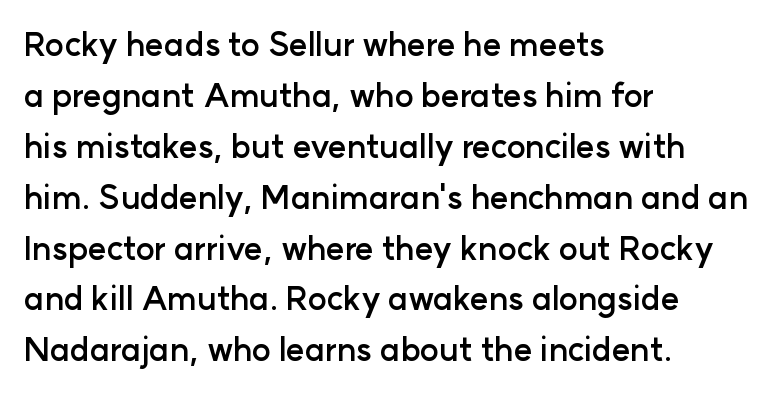
Nobody drew a line under any word here. Students, observe: this is what conventionally led text looks like. A typesetter would call this proportional, since set widths differ per character. The typography opts for an upright posture over an oblique one.
